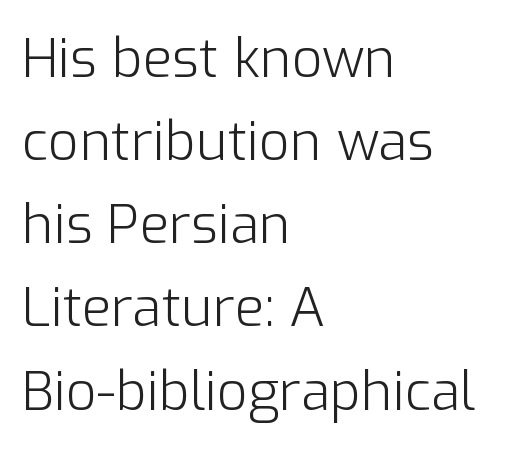
The image shows 54 px light sans-serif type, upright; set left-aligned, normal line spacing (1.54x), normal letter spacing, not underlined; low stroke contrast and a medium x-height.
